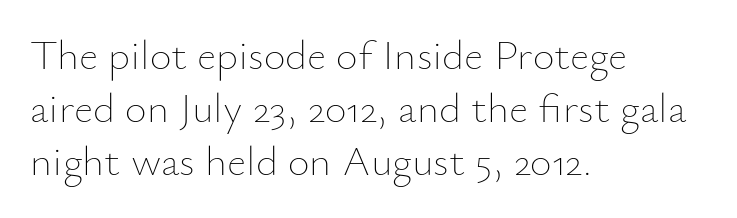
{"italic": "no", "bold": "no", "weight": "thin", "width": "normal", "stroke_contrast": "low", "x_height": "small", "monospaced": "no", "underline": "no", "align": "left", "line_spacing": "normal", "line_spacing_ratio": 1.26, "letter_spacing": "normal", "letter_spacing_em": 0.0, "glyph_px": 42}
